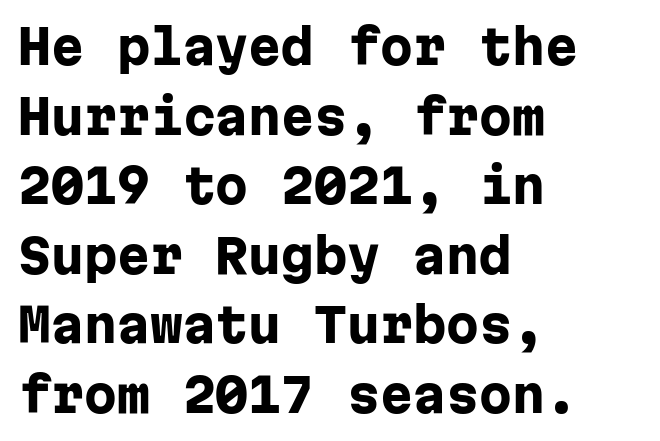
Q: Is the text bold? A: Yes.
Q: Is the text italic (slanted)? A: No, it is upright.
Q: Is the typeface a serif or a sans-serif typeface? A: Sans-serif.
Q: Is the text underlined? A: No.
Q: How is the paragraph aligned? A: Left-aligned.
Q: Is the spacing between letters normal or unusually wide? A: Normal.
Q: Is the spacing between lines tight, normal or loose? A: Normal.
Q: Width (condensed, normal, or wide)? A: Normal.
Q: Stroke contrast? A: Low.
Q: x-height? A: Medium.
Q: Monospaced? A: Yes.
